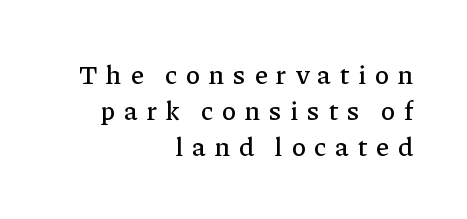
{"italic": "no", "underline": "no", "align": "right", "line_spacing": "normal", "line_spacing_ratio": 1.33, "letter_spacing": "wide", "letter_spacing_em": 0.33, "glyph_px": 27}
